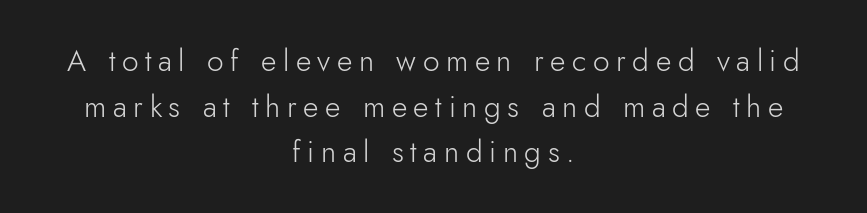
The image shows 30 px light sans-serif type, upright; set centered, normal line spacing (1.52x), unusually wide letter spacing (+0.22 em), not underlined; low stroke contrast and a small x-height.
